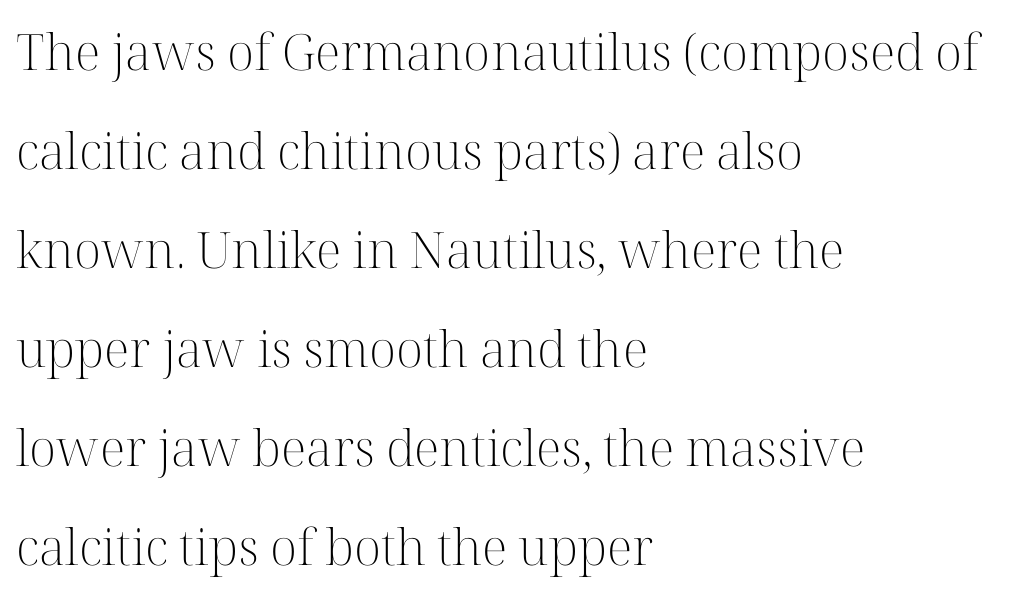
{"serif": "yes", "italic": "no", "bold": "no", "weight": "light", "width": "normal", "stroke_contrast": "high", "x_height": "medium", "monospaced": "no", "underline": "no", "align": "left", "line_spacing": "loose", "line_spacing_ratio": 1.98, "letter_spacing": "normal", "letter_spacing_em": 0.0, "glyph_px": 50}
